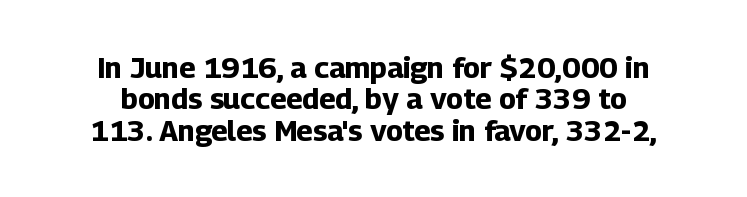
A typesetter would call this proportional, since set widths differ per character. Style check: upright. Check the space under the baseline: it is left empty. The text was rendered using a sans face with plain stroke endings.
